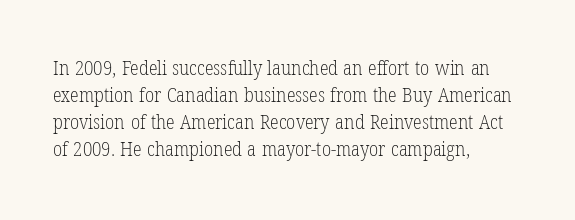
Q: Is the text bold? A: No.
Q: Is the text italic (slanted)? A: No, it is upright.
Q: Is the text underlined? A: No.
Q: How is the paragraph aligned? A: Left-aligned.
Q: Is the spacing between letters normal or unusually wide? A: Normal.
Q: Is the spacing between lines tight, normal or loose? A: Normal.
